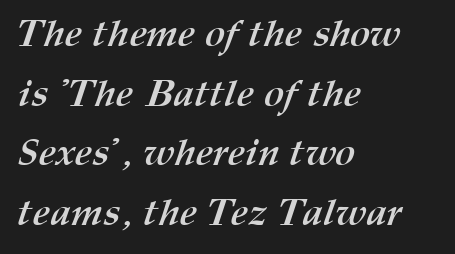
{"bold": "yes", "weight": "semibold", "width": "normal", "stroke_contrast": "medium", "x_height": "medium", "monospaced": "no", "underline": "no", "align": "left", "line_spacing": "normal", "line_spacing_ratio": 1.57, "letter_spacing": "normal", "letter_spacing_em": 0.0, "glyph_px": 38}
